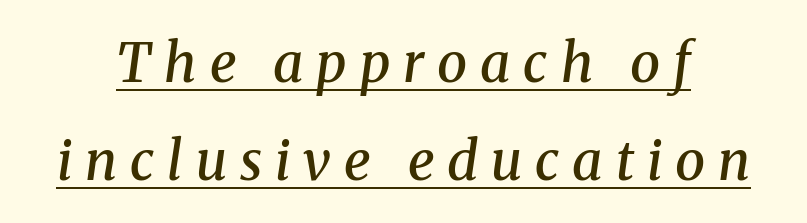
Q: Is the text bold? A: Semi-bold.
Q: Is the text italic (slanted)? A: Yes, it leans right by about 8 degrees.
Q: Is the typeface a serif or a sans-serif typeface? A: Serif.
Q: Is the text underlined? A: Yes.
Q: Is the spacing between letters normal or unusually wide? A: Unusually wide.
Q: Width (condensed, normal, or wide)? A: Normal.
Q: Stroke contrast? A: Medium.
Q: x-height? A: Medium.
Q: Monospaced? A: No.
